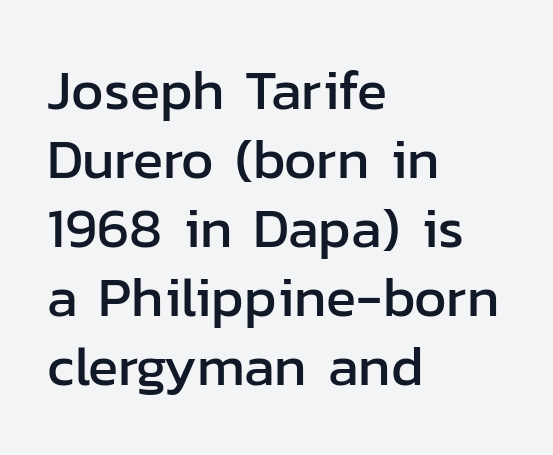
Q: Is the text italic (slanted)? A: No, it is upright.
Q: Is the typeface a serif or a sans-serif typeface? A: Sans-serif.
Q: Is the text underlined? A: No.
Q: How is the paragraph aligned? A: Left-aligned.
Q: Is the spacing between letters normal or unusually wide? A: Normal.
Q: Width (condensed, normal, or wide)? A: Normal.
Q: Stroke contrast? A: Low.
Q: x-height? A: Medium.
Q: Monospaced? A: No.
